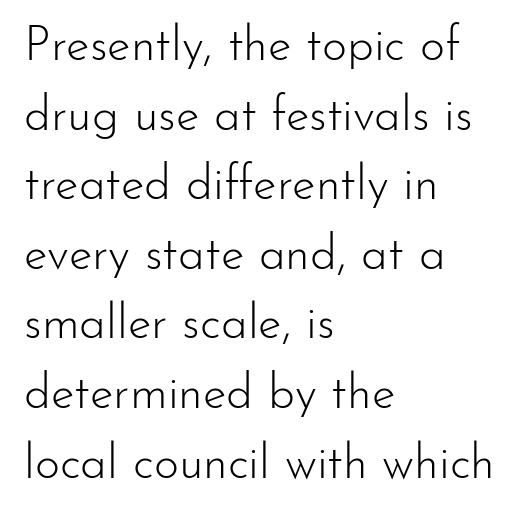
{"serif": "no", "italic": "no", "bold": "no", "weight": "light", "width": "normal", "stroke_contrast": "low", "x_height": "small", "monospaced": "no", "underline": "no", "align": "left", "line_spacing": "normal", "line_spacing_ratio": 1.45, "letter_spacing": "normal", "letter_spacing_em": 0.0, "glyph_px": 48}
